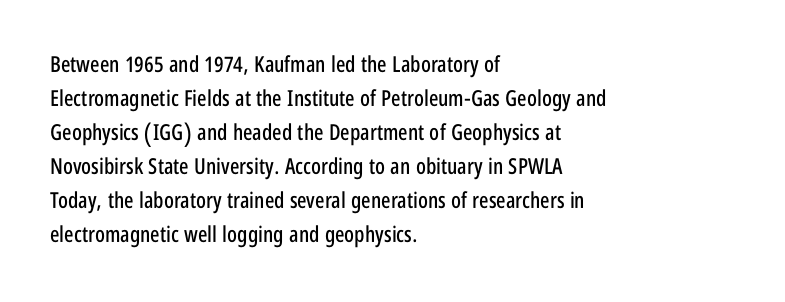
Q: Is the text italic (slanted)? A: No, it is upright.
Q: Is the text underlined? A: No.
Q: How is the paragraph aligned? A: Left-aligned.
Q: Is the spacing between letters normal or unusually wide? A: Normal.
Q: Is the spacing between lines tight, normal or loose? A: Normal.
